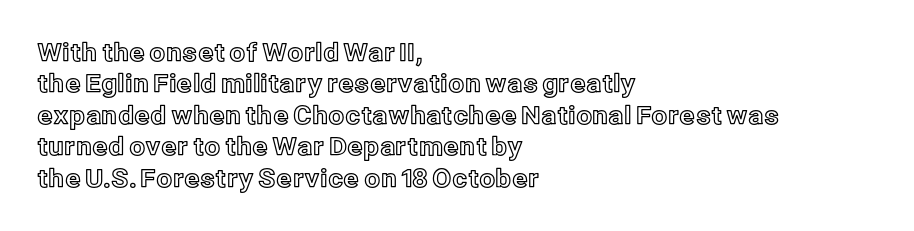
{"italic": "no", "underline": "no", "align": "left", "line_spacing": "normal", "line_spacing_ratio": 1.26, "letter_spacing": "normal", "letter_spacing_em": 0.0, "glyph_px": 25}
